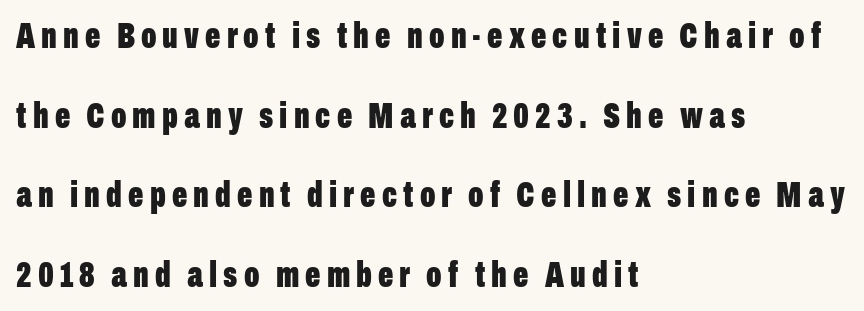
{"serif": "no", "italic": "no", "bold": "yes", "weight": "bold", "width": "condensed", "stroke_contrast": "low", "x_height": "medium", "monospaced": "no", "underline": "no", "align": "left", "line_spacing": "loose", "line_spacing_ratio": 2.21, "glyph_px": 36}
